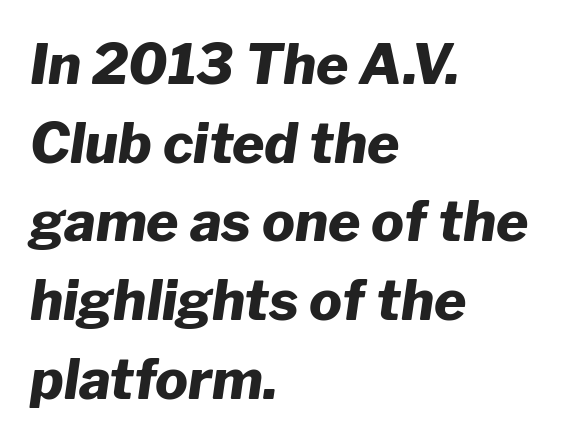
The image shows 55 px heavy type, italic (leaning right); set left-aligned, normal line spacing (1.43x), normal letter spacing, not underlined; low stroke contrast and a medium x-height.
